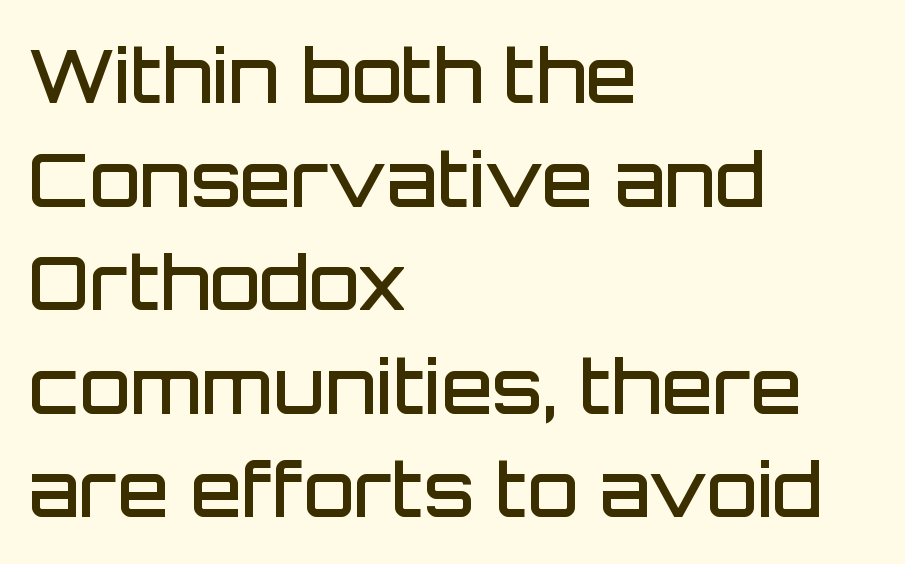
The image shows 74 px semibold sans-serif type, upright; set left-aligned, normal line spacing (1.4x), normal letter spacing, not underlined; low stroke contrast and a large x-height.
